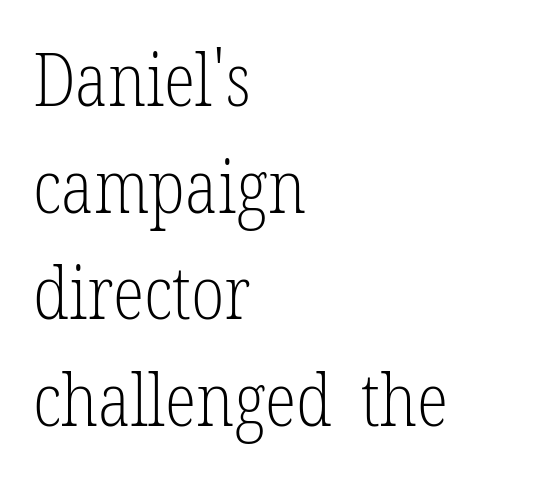
The letters stand straight up with perfectly vertical stems. Between one letter and the next there's only the usual sliver of space. Interline gaps are of average width in this sample. A student would call this left alignment; a typographer would say flush left, rag right. This sample uses a serif face. A clean baseline with only descenders dipping below it.
